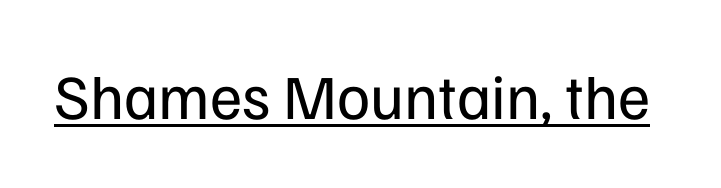
Q: Is the text bold? A: No.
Q: Is the text italic (slanted)? A: No, it is upright.
Q: Is the typeface a serif or a sans-serif typeface? A: Sans-serif.
Q: Is the text underlined? A: Yes.
Q: Is the spacing between letters normal or unusually wide? A: Normal.
Q: Width (condensed, normal, or wide)? A: Normal.
Q: Stroke contrast? A: Low.
Q: x-height? A: Medium.
Q: Monospaced? A: No.
